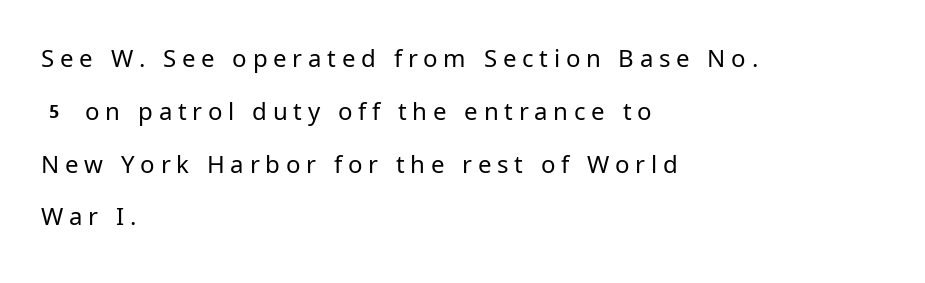
{"italic": "no", "bold": "no", "underline": "no", "align": "left", "line_spacing": "loose", "line_spacing_ratio": 2.2, "letter_spacing": "wide", "letter_spacing_em": 0.24, "glyph_px": 24}
